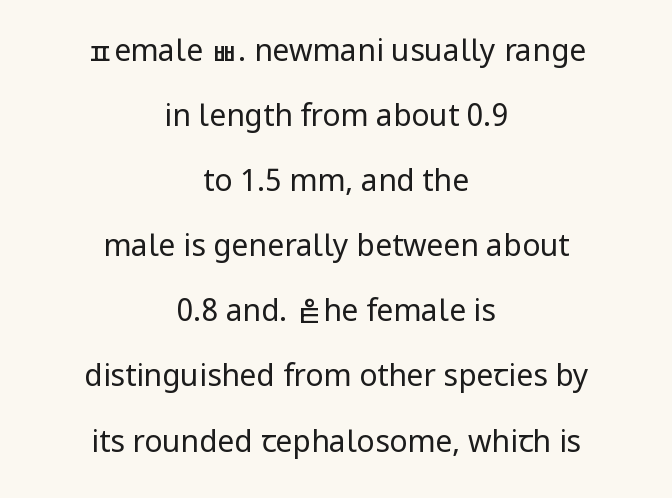
Q: Is the text bold? A: No.
Q: Is the text italic (slanted)? A: No, it is upright.
Q: Is the typeface a serif or a sans-serif typeface? A: Sans-serif.
Q: Is the text underlined? A: No.
Q: How is the paragraph aligned? A: Centered.
Q: Is the spacing between letters normal or unusually wide? A: Normal.
Q: Is the spacing between lines tight, normal or loose? A: Loose.
Q: Width (condensed, normal, or wide)? A: Normal.
Q: Stroke contrast? A: Low.
Q: x-height? A: Medium.
Q: Monospaced? A: No.
